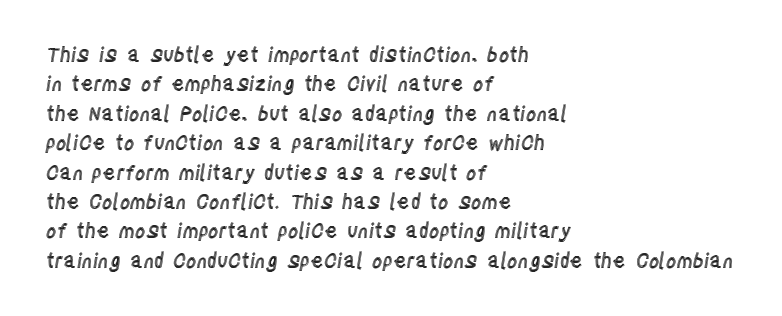
{"underline": "no", "align": "left", "line_spacing": "normal", "line_spacing_ratio": 1.47, "letter_spacing": "normal", "letter_spacing_em": 0.0, "glyph_px": 20}
